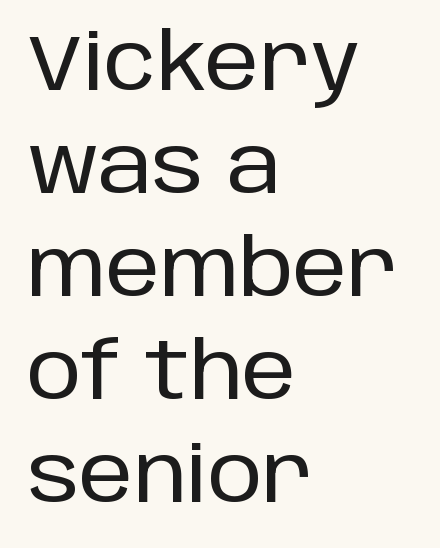
The image shows 78 px sans-serif type, upright; set left-aligned, normal line spacing (1.32x), normal letter spacing, not underlined; low stroke contrast and a large x-height.
